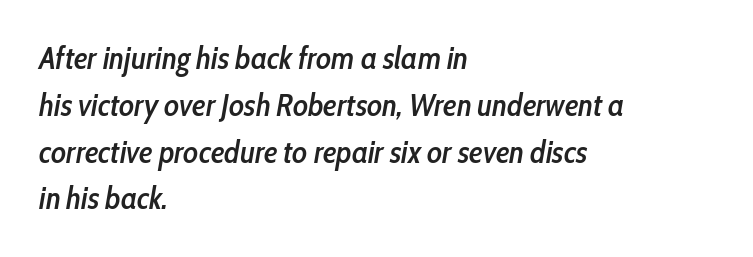
The gaps between neighbouring characters are ordinary and unremarkable. One-word summary of the alignment: left. Honestly, the row spacing looks completely unremarkable. Bold? Not quite — semibold, heavier than regular but stopping short. Letters rest on an invisible, unmarked baseline.
